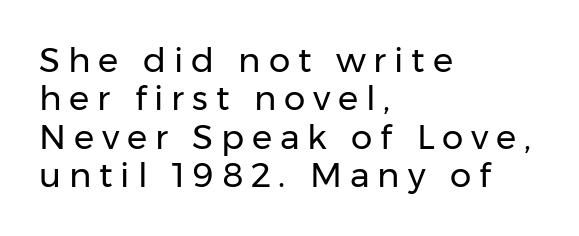
Q: Is the text bold? A: No.
Q: Is the text italic (slanted)? A: No, it is upright.
Q: Is the typeface a serif or a sans-serif typeface? A: Sans-serif.
Q: Is the text underlined? A: No.
Q: How is the paragraph aligned? A: Left-aligned.
Q: Is the spacing between letters normal or unusually wide? A: Unusually wide.
Q: Is the spacing between lines tight, normal or loose? A: Tight.
Q: Width (condensed, normal, or wide)? A: Normal.
Q: Stroke contrast? A: Low.
Q: x-height? A: Medium.
Q: Monospaced? A: No.
